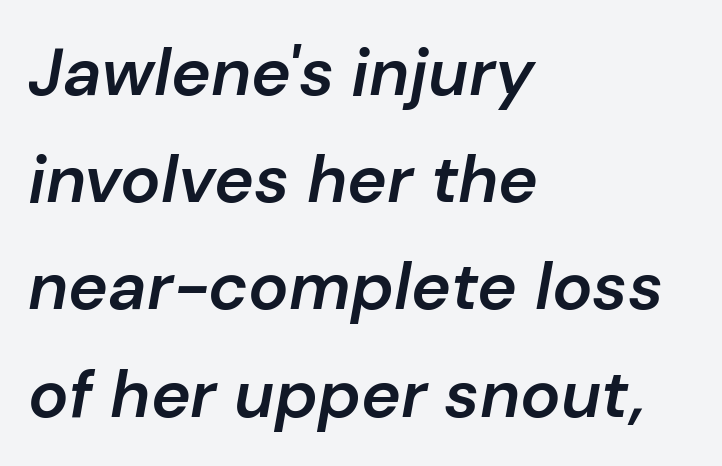
The image shows 67 px semibold type, italic (leaning right); set left-aligned, normal line spacing (1.6x), normal letter spacing, not underlined; low stroke contrast and a medium x-height.
